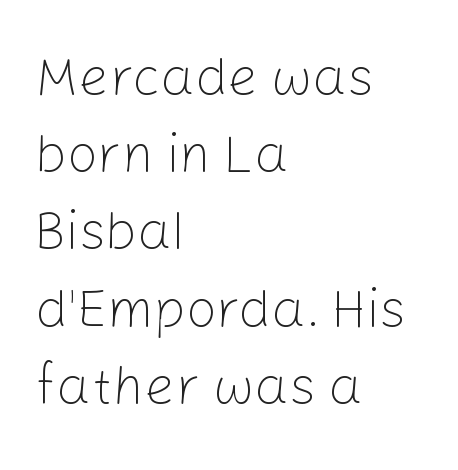
The cut favours lightness, reaching ordinary text weight at its darkest. Each letter's strokes conclude bluntly, with no projecting serifs. No extra tracking has been applied to these lines. Varying glyph widths throughout — classic text-font behaviour. These lines stack with their left ends in a neat column. Is there much room between lines? A standard amount, neither cramped nor airy.
